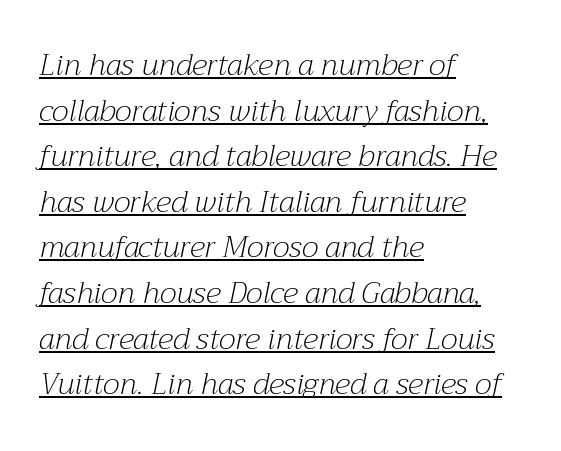
Q: Is the text bold? A: No.
Q: Is the text italic (slanted)? A: Yes, it leans right by about 12 degrees.
Q: Is the typeface a serif or a sans-serif typeface? A: Serif.
Q: Is the text underlined? A: Yes.
Q: How is the paragraph aligned? A: Left-aligned.
Q: Is the spacing between letters normal or unusually wide? A: Normal.
Q: Is the spacing between lines tight, normal or loose? A: Normal.
Q: Width (condensed, normal, or wide)? A: Normal.
Q: Stroke contrast? A: Medium.
Q: x-height? A: Medium.
Q: Monospaced? A: No.
